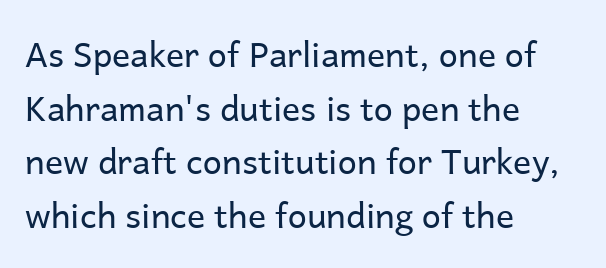
Q: Is the text bold? A: No.
Q: Is the text italic (slanted)? A: No, it is upright.
Q: Is the typeface a serif or a sans-serif typeface? A: Sans-serif.
Q: Is the text underlined? A: No.
Q: How is the paragraph aligned? A: Left-aligned.
Q: Is the spacing between letters normal or unusually wide? A: Normal.
Q: Is the spacing between lines tight, normal or loose? A: Normal.
Q: Width (condensed, normal, or wide)? A: Normal.
Q: Stroke contrast? A: Low.
Q: x-height? A: Medium.
Q: Monospaced? A: No.
